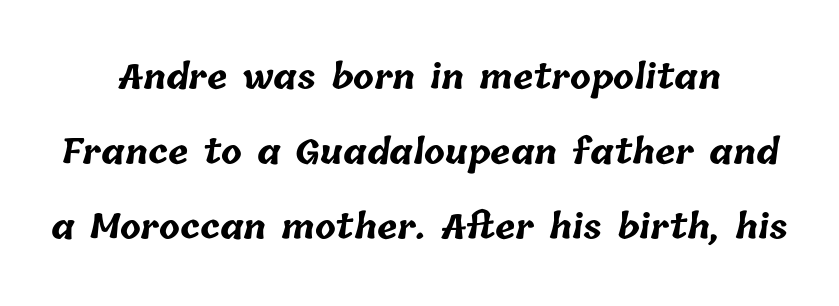
The image shows 34 px bold type; set loose line spacing (2.21x), normal letter spacing, not underlined; low stroke contrast and a medium x-height.
